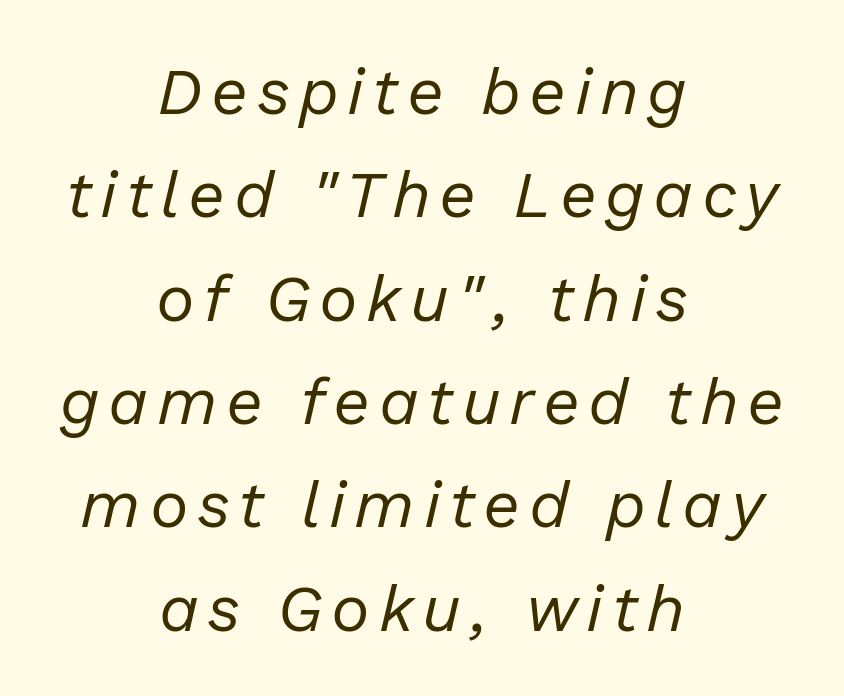
The image shows 65 px regular-weight type, italic (leaning right); set centered, normal line spacing (1.59x), not underlined; low stroke contrast and a medium x-height.
